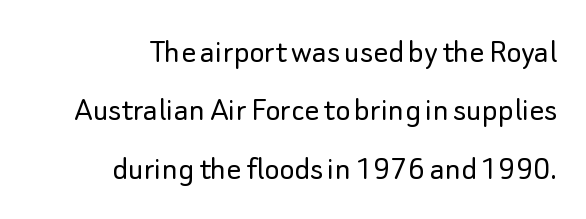
What stands out about the letter spacing? Nothing — it is the standard amount. Does the copy run flush right? Yes — the right margin is perfectly even. Each letter's strokes conclude bluntly, with no projecting serifs. Is this a fixed-width face? No — the glyphs have proportional, varying widths.
